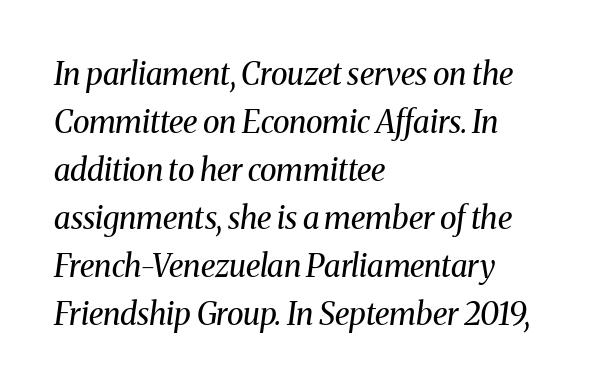
{"serif": "yes", "italic": "yes", "lean": "right", "slant_degrees": 8, "bold": "no", "weight": "regular", "width": "normal", "stroke_contrast": "medium", "x_height": "medium", "monospaced": "no", "underline": "no", "align": "left", "line_spacing": "normal", "line_spacing_ratio": 1.55, "letter_spacing": "normal", "letter_spacing_em": 0.0, "glyph_px": 31}
